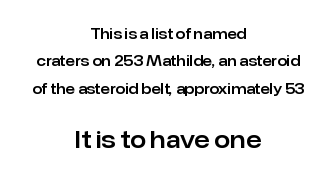
The lettering stays uniformly vertical, giving the passage a roman look. Observe the ordinary spacing: letters are neighbours, not strangers. Whoever set this made the second block the dominant, larger element. These lines stand farther apart than default settings would place them.
